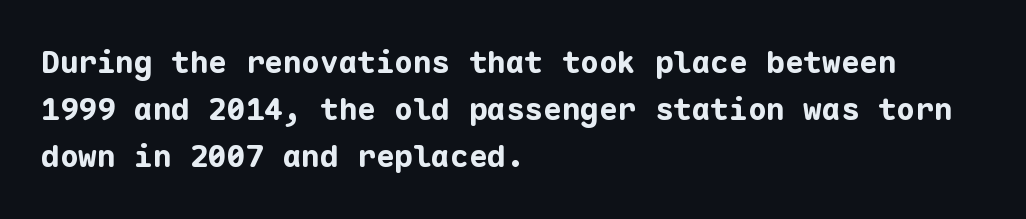
The image shows 31 px bold sans-serif type, upright, monospaced; set left-aligned, normal line spacing (1.52x), normal letter spacing, not underlined; low stroke contrast and a medium x-height.
